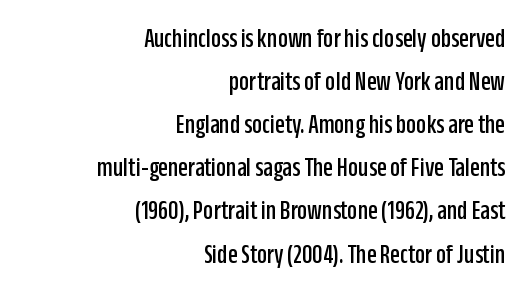
Q: Is the text italic (slanted)? A: No, it is upright.
Q: Is the typeface a serif or a sans-serif typeface? A: Sans-serif.
Q: Is the text underlined? A: No.
Q: How is the paragraph aligned? A: Right-aligned.
Q: Is the spacing between letters normal or unusually wide? A: Normal.
Q: Is the spacing between lines tight, normal or loose? A: Normal.
Q: Width (condensed, normal, or wide)? A: Condensed.
Q: Stroke contrast? A: Low.
Q: x-height? A: Large.
Q: Monospaced? A: No.
